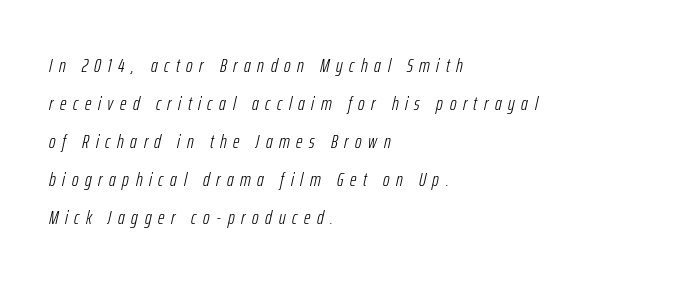
The image shows 20 px text type, italic (leaning right); set left-aligned, loose line spacing (1.9x), unusually wide letter spacing (+0.33 em), not underlined.
